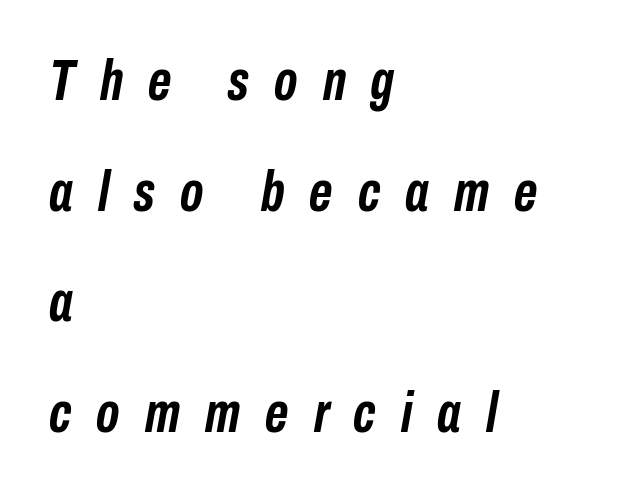
The image shows 57 px semibold, condensed type, italic (leaning right); set left-aligned, loose line spacing (1.94x), unusually wide letter spacing (+0.44 em), not underlined; low stroke contrast and a medium x-height.
